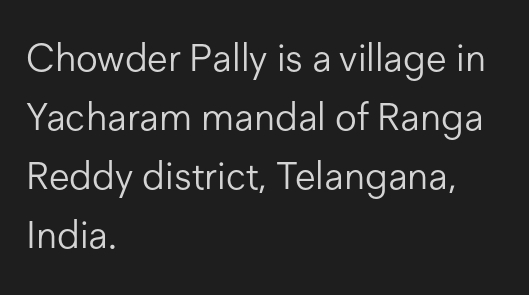
Q: Is the text bold? A: No.
Q: Is the text italic (slanted)? A: No, it is upright.
Q: Is the typeface a serif or a sans-serif typeface? A: Sans-serif.
Q: Is the text underlined? A: No.
Q: How is the paragraph aligned? A: Left-aligned.
Q: Is the spacing between letters normal or unusually wide? A: Normal.
Q: Is the spacing between lines tight, normal or loose? A: Normal.
Q: Width (condensed, normal, or wide)? A: Normal.
Q: Stroke contrast? A: Low.
Q: x-height? A: Medium.
Q: Monospaced? A: No.
